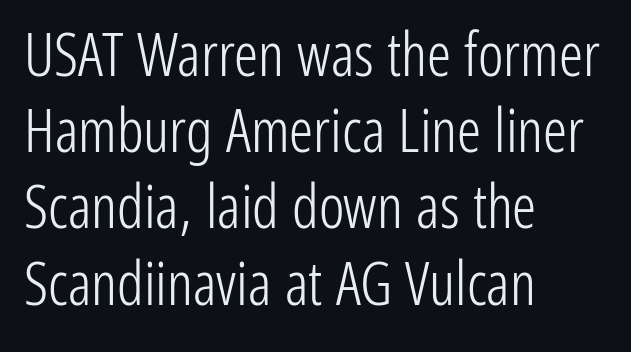
The image shows 60 px light, condensed sans-serif type, upright; set left-aligned, normal line spacing (1.27x), normal letter spacing, not underlined; low stroke contrast and a medium x-height.
